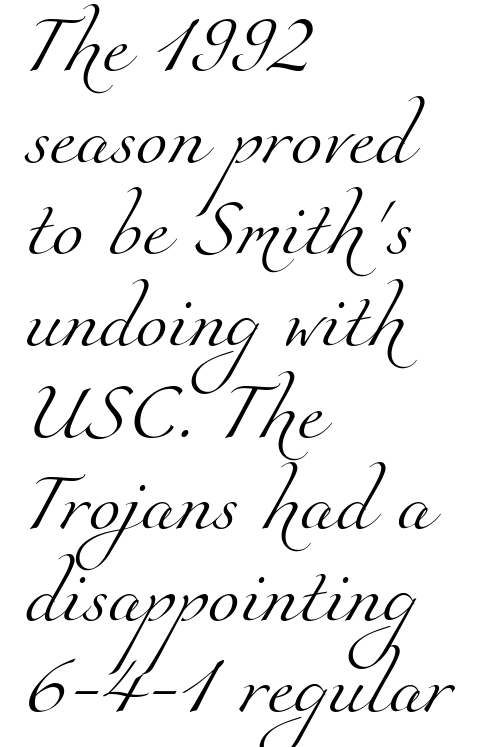
{"serif": "yes", "bold": "no", "weight": "light", "width": "normal", "stroke_contrast": "medium", "x_height": "small", "monospaced": "no", "underline": "no", "align": "left", "line_spacing": "normal", "line_spacing_ratio": 1.58, "letter_spacing": "normal", "letter_spacing_em": 0.0, "glyph_px": 58}
